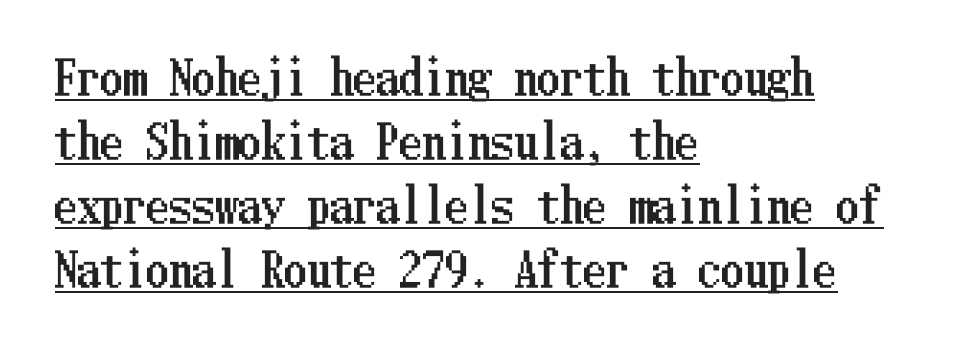
{"italic": "no", "width": "condensed", "stroke_contrast": "low", "x_height": "medium", "underline": "yes", "align": "left", "line_spacing": "normal", "line_spacing_ratio": 1.39, "letter_spacing": "normal", "letter_spacing_em": 0.0, "glyph_px": 46}
